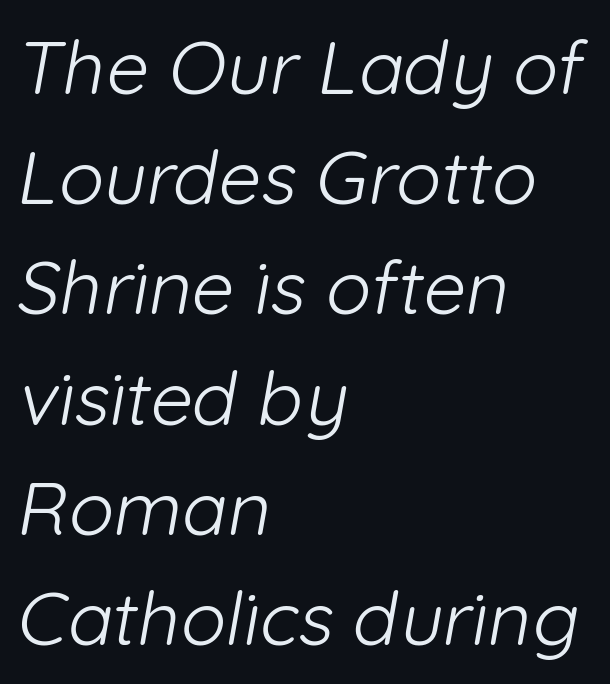
The image shows 75 px light sans-serif type; set left-aligned, normal line spacing (1.47x), normal letter spacing, not underlined; low stroke contrast and a medium x-height.
